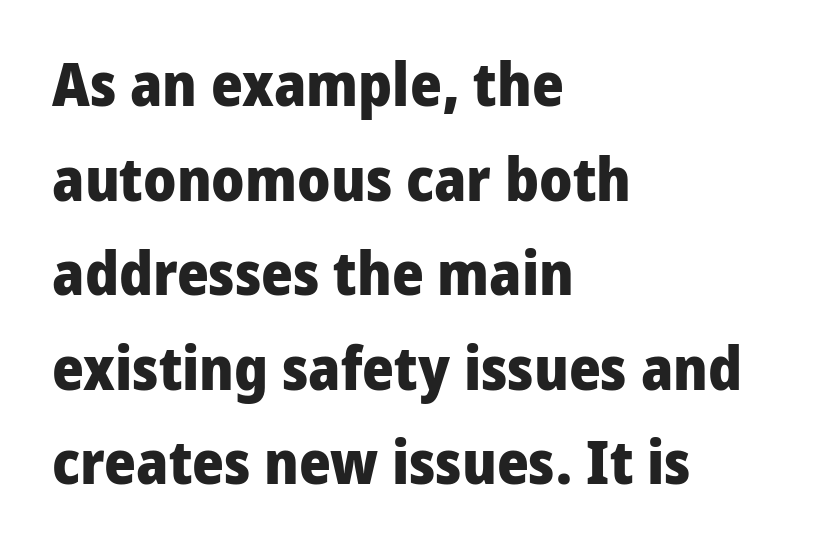
The image shows 61 px heavy sans-serif type, upright; set left-aligned, normal line spacing (1.55x), normal letter spacing, not underlined; low stroke contrast and a medium x-height.
